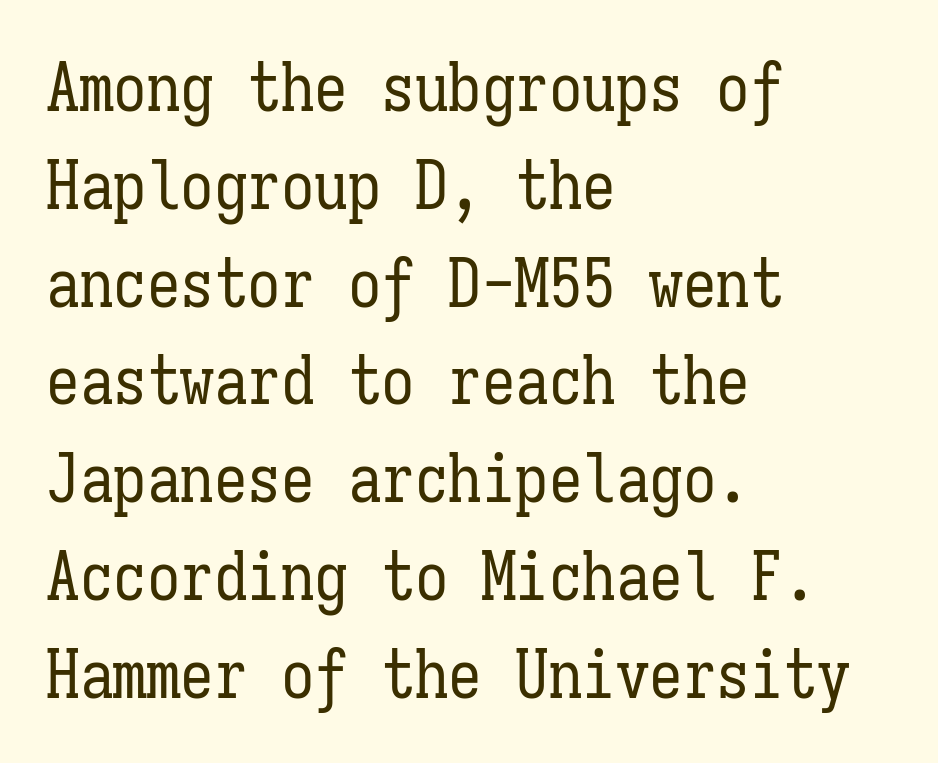
Q: Is the text bold? A: No.
Q: Is the text italic (slanted)? A: No, it is upright.
Q: Is the text underlined? A: No.
Q: How is the paragraph aligned? A: Left-aligned.
Q: Is the spacing between letters normal or unusually wide? A: Normal.
Q: Is the spacing between lines tight, normal or loose? A: Normal.
Q: Width (condensed, normal, or wide)? A: Condensed.
Q: Stroke contrast? A: Low.
Q: x-height? A: Medium.
Q: Monospaced? A: Yes.
